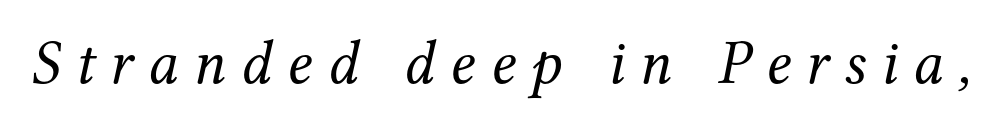
Nothing heavy about these letters — not bold at all. In terms of letterform style, serifs are clearly present. Here the glyphs are tracked loosely, breaking word shapes into spaced letters. Yep, that's italic — everything's leaning. Check under the words: just untouched page. These lines are rendered in a variable-pitch font.
